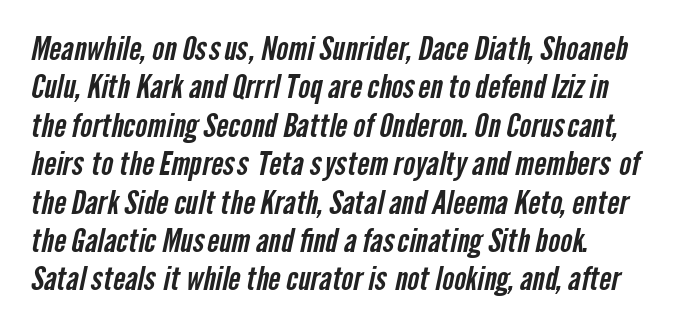
Q: Is the typeface a serif or a sans-serif typeface? A: Sans-serif.
Q: Is the text underlined? A: No.
Q: Is the spacing between letters normal or unusually wide? A: Normal.
Q: Width (condensed, normal, or wide)? A: Condensed.
Q: Stroke contrast? A: Low.
Q: x-height? A: Medium.
Q: Monospaced? A: No.
